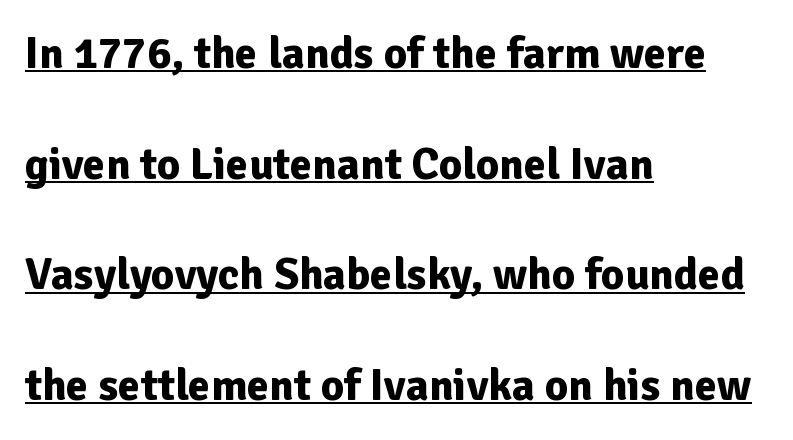
The letters stand upright; this is a roman face. Compared with typical body copy, the letter spacing here is the same. The designer dialed line spacing up above the default. This rendering employs a face without finishing strokes, i.e., a sans-serif. Looks like regular typesetting: each glyph gets only the width it needs. Each glyph is drawn with heavy, bold strokes.
